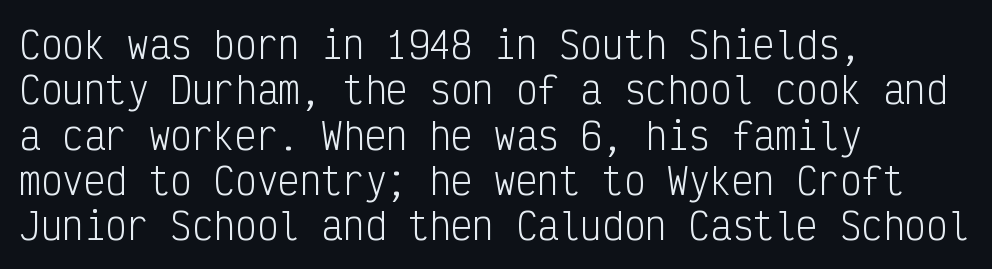
Alignment: flush left. The weight would be labelled regular, book, light, or lighter still. Caption: standard tracking, unaltered. Do the characters align in a grid? Yes, the font is monospaced.
